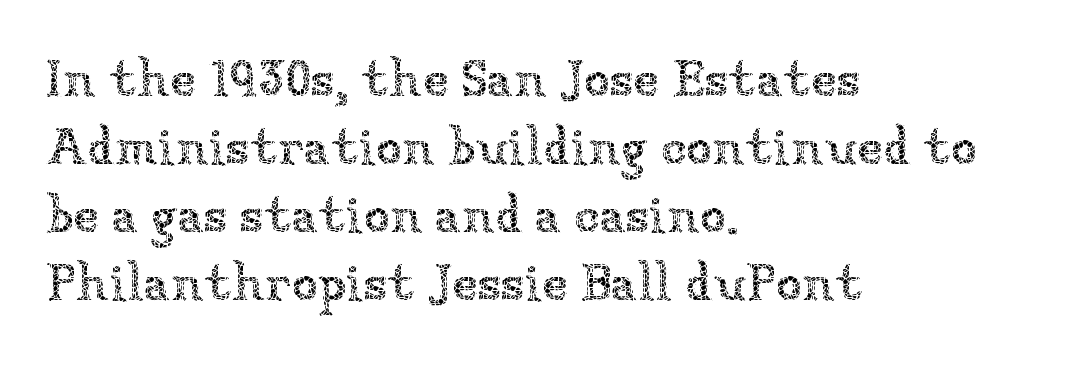
The image shows 53 px thin type, upright; set left-aligned, normal line spacing (1.28x), normal letter spacing, not underlined; low stroke contrast and a medium x-height.
